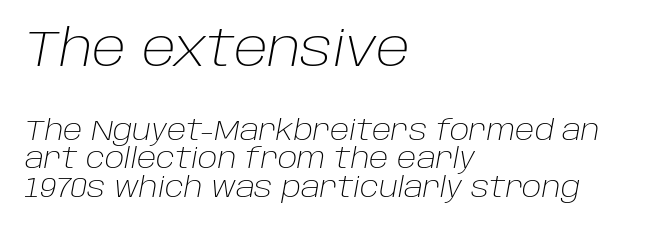
{"italic": "yes", "lean": "right", "slant_degrees": 10, "bold": "no", "weight": "light", "width": "normal", "stroke_contrast": "low", "x_height": "large", "monospaced": "no", "underline": "no", "align": "left", "line_spacing": "tight", "line_spacing_ratio": 0.98, "letter_spacing": "normal", "letter_spacing_em": 0.0, "larger_block": "first", "size_ratio": 1.76, "glyph_px": 51}
